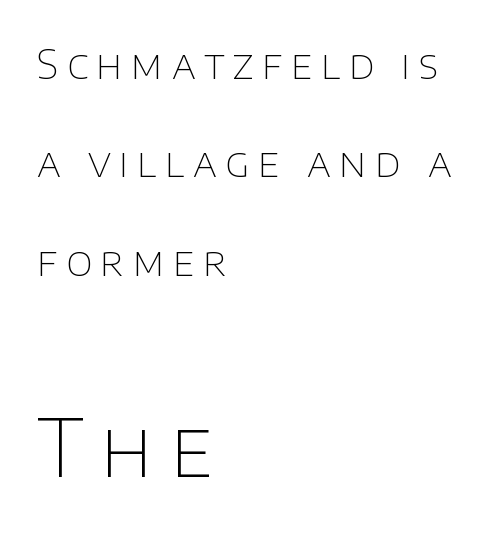
The image shows 79 px thin sans-serif type, upright; set left-aligned, loose line spacing (2.46x), unusually wide letter spacing (+0.21 em), not underlined; the second (bottom) block is 1.98x larger; low stroke contrast and a large x-height.
